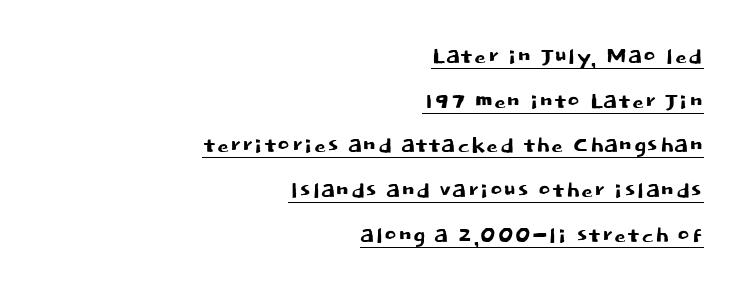
Q: Is the text italic (slanted)? A: No, it is upright.
Q: Is the typeface a serif or a sans-serif typeface? A: Sans-serif.
Q: Is the text underlined? A: Yes.
Q: How is the paragraph aligned? A: Right-aligned.
Q: Is the spacing between letters normal or unusually wide? A: Normal.
Q: Is the spacing between lines tight, normal or loose? A: Normal.
Q: Width (condensed, normal, or wide)? A: Normal.
Q: Stroke contrast? A: Low.
Q: x-height? A: Large.
Q: Monospaced? A: No.
